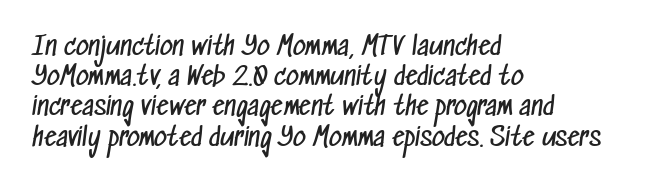
This sample is left-justified, so line endings fall wherever the words run out. A bare baseline throughout the passage. Glyph-to-glyph distance matches everyday printed text. Think standard paragraph weight, or any step lighter than that.
